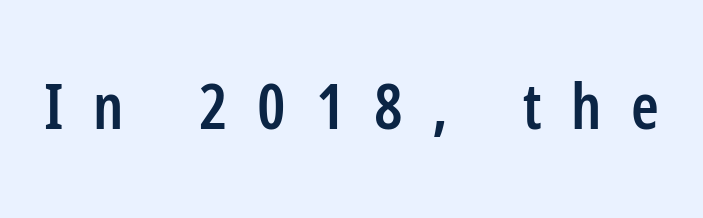
{"serif": "no", "italic": "no", "bold": "semi", "weight": "semibold", "width": "condensed", "stroke_contrast": "low", "x_height": "medium", "monospaced": "no", "underline": "no", "letter_spacing": "wide", "letter_spacing_em": 0.47, "glyph_px": 63}
